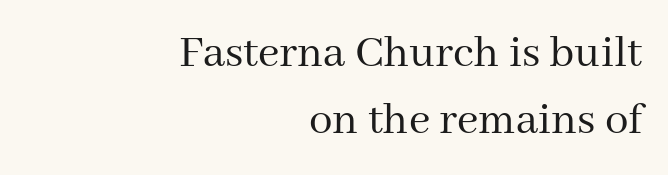
The image shows 47 px regular-weight serif type, upright; set right-aligned, normal line spacing (1.42x), normal letter spacing, not underlined; medium stroke contrast and a medium x-height.
